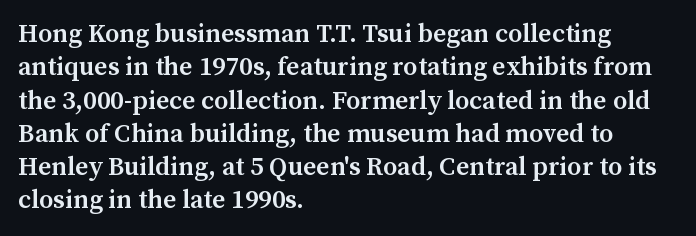
{"italic": "no", "bold": "semi", "underline": "no", "align": "left", "line_spacing": "normal", "line_spacing_ratio": 1.28, "letter_spacing": "normal", "letter_spacing_em": 0.0, "glyph_px": 26}
